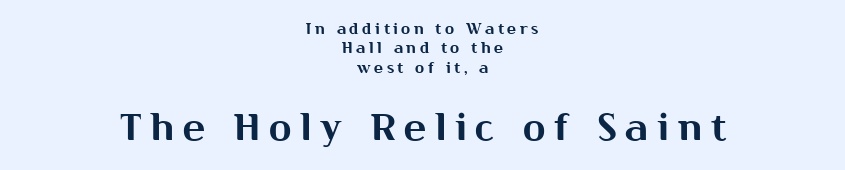
Q: Is the text italic (slanted)? A: No, it is upright.
Q: Is the typeface a serif or a sans-serif typeface? A: Sans-serif.
Q: Is the text underlined? A: No.
Q: How is the paragraph aligned? A: Centered.
Q: Is the spacing between letters normal or unusually wide? A: Unusually wide.
Q: Is the spacing between lines tight, normal or loose? A: Normal.
Q: Which block of text is set in a larger size, the first (top) or the second (bottom)? A: The second (bottom) one.
Q: Width (condensed, normal, or wide)? A: Normal.
Q: Stroke contrast? A: Medium.
Q: x-height? A: Medium.
Q: Monospaced? A: No.
